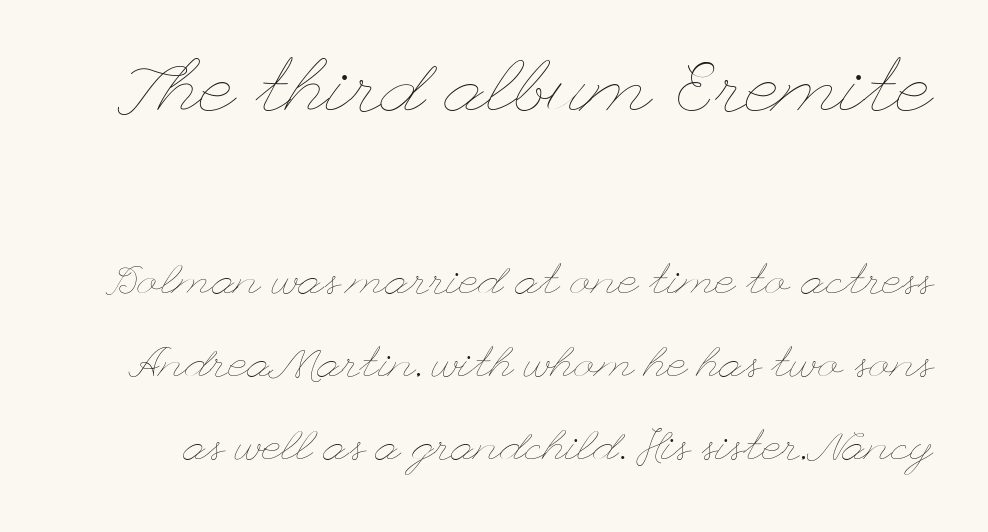
Notice the wide empty band between every row — that's loose leading. Note: larger setting up top, smaller setting below. Stroke mass is kept to a normal reading level or below. Letter spacing: default. Quick note: underline off.
